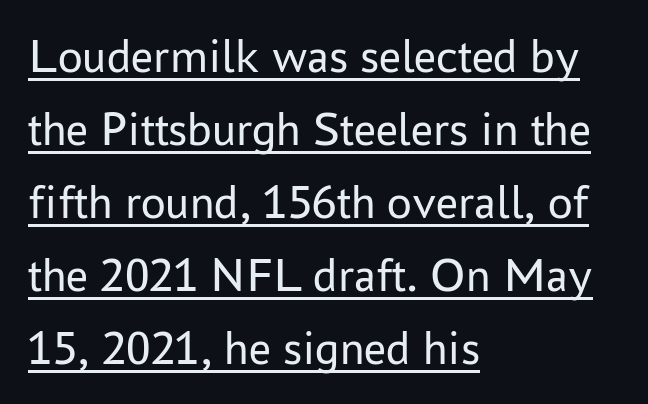
{"serif": "no", "italic": "no", "bold": "no", "weight": "regular", "width": "normal", "stroke_contrast": "low", "x_height": "medium", "monospaced": "no", "underline": "yes", "align": "left", "line_spacing": "normal", "line_spacing_ratio": 1.49, "letter_spacing": "normal", "letter_spacing_em": 0.0, "glyph_px": 49}
